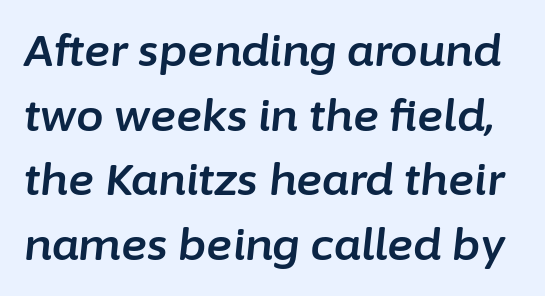
Q: Is the text italic (slanted)? A: Yes, it leans right by about 6 degrees.
Q: Is the text underlined? A: No.
Q: Is the spacing between letters normal or unusually wide? A: Normal.
Q: Is the spacing between lines tight, normal or loose? A: Normal.
Q: Width (condensed, normal, or wide)? A: Normal.
Q: Stroke contrast? A: Low.
Q: x-height? A: Medium.
Q: Monospaced? A: No.
